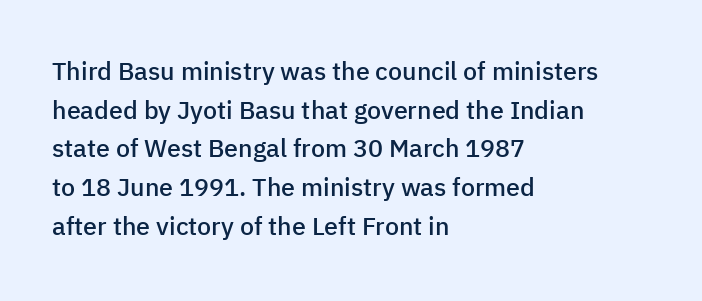
The image shows 25 px text type, upright; set left-aligned, normal line spacing (1.55x), normal letter spacing, not underlined.
